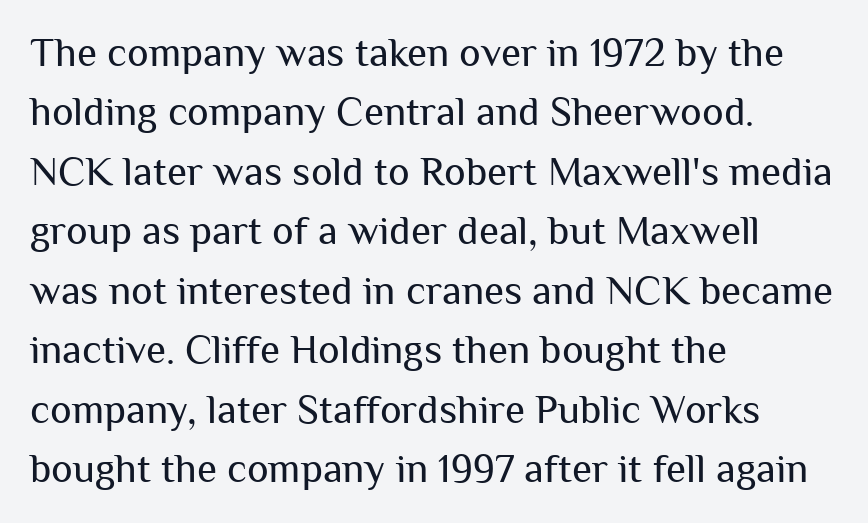
The image shows 41 px regular-weight sans-serif type, upright; set left-aligned, normal line spacing (1.45x), normal letter spacing, not underlined; medium stroke contrast and a medium x-height.
